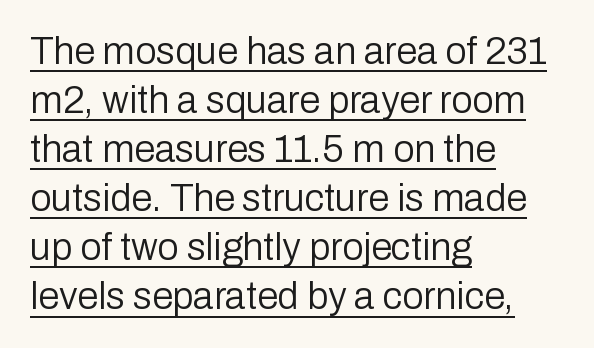
The image shows 38 px regular-weight sans-serif type, upright; set left-aligned, normal line spacing (1.29x), normal letter spacing, underlined; low stroke contrast and a medium x-height.
